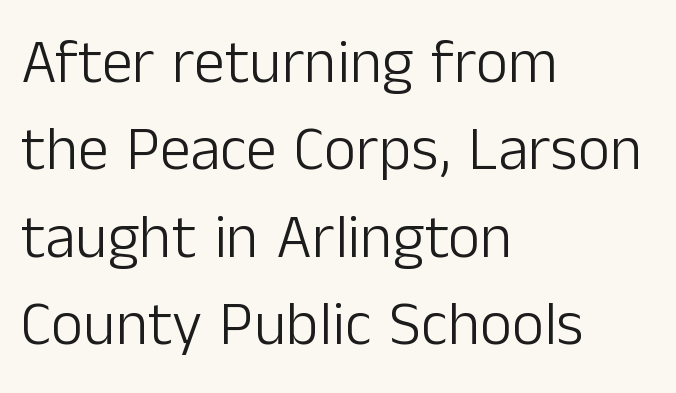
The image shows 62 px light sans-serif type, upright; set left-aligned, normal line spacing (1.41x), normal letter spacing, not underlined; low stroke contrast and a medium x-height.
